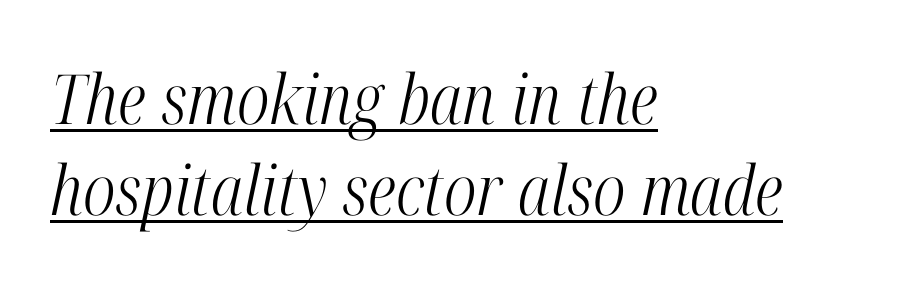
Q: Is the text bold? A: No.
Q: Is the text italic (slanted)? A: Yes, it leans right by about 12 degrees.
Q: Is the typeface a serif or a sans-serif typeface? A: Serif.
Q: Is the text underlined? A: Yes.
Q: How is the paragraph aligned? A: Left-aligned.
Q: Is the spacing between letters normal or unusually wide? A: Normal.
Q: Is the spacing between lines tight, normal or loose? A: Normal.
Q: Width (condensed, normal, or wide)? A: Condensed.
Q: Stroke contrast? A: High.
Q: x-height? A: Medium.
Q: Monospaced? A: No.
